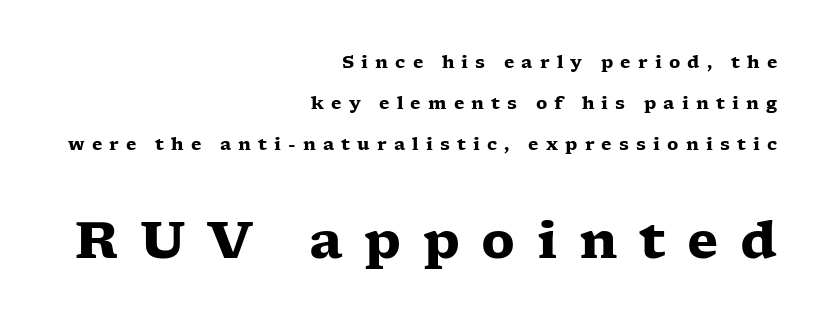
{"serif": "yes", "italic": "no", "bold": "yes", "weight": "heavy", "width": "wide", "stroke_contrast": "low", "x_height": "medium", "monospaced": "no", "underline": "no", "align": "right", "line_spacing": "loose", "line_spacing_ratio": 2.42, "letter_spacing": "wide", "letter_spacing_em": 0.42, "larger_block": "second", "size_ratio": 3.0, "glyph_px": 51}
